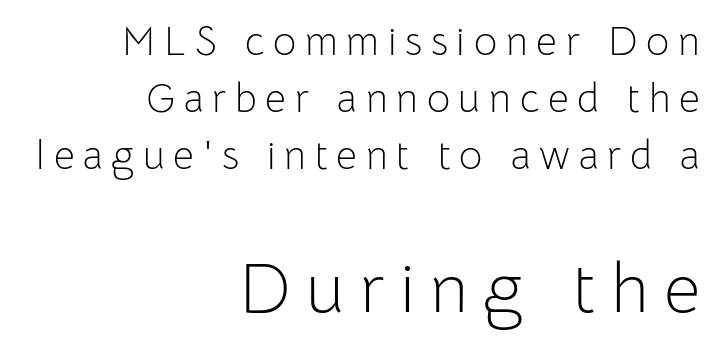
{"serif": "no", "italic": "no", "bold": "no", "weight": "light", "width": "normal", "stroke_contrast": "low", "x_height": "medium", "monospaced": "no", "underline": "no", "align": "right", "line_spacing": "normal", "line_spacing_ratio": 1.43, "letter_spacing": "wide", "letter_spacing_em": 0.22, "larger_block": "second", "size_ratio": 1.75, "glyph_px": 70}
